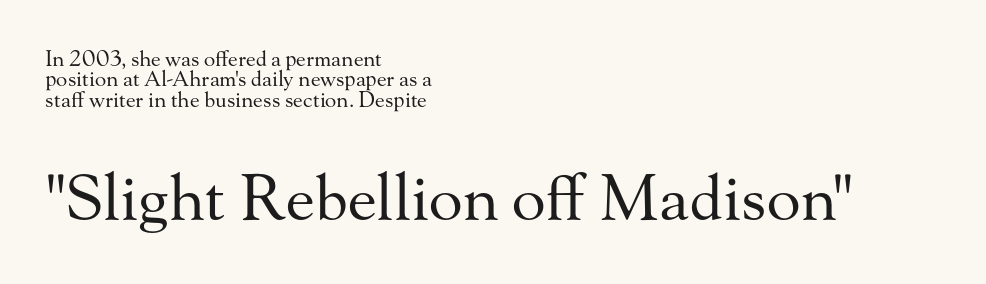
The block of text is dense from top to bottom, with scant space between rows. Upright lettering throughout. The designer gave the closing block more size than the opening block. To sum up the face: it has serifs. Honestly, there is no underline to notice here at all. These lines are rendered in a variable-pitch font.
